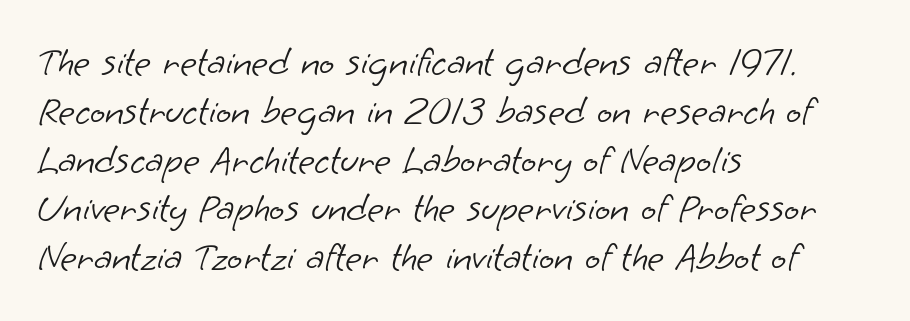
The image shows 40 px light sans-serif type; set left-aligned, line spacing 1.22x, normal letter spacing, not underlined; low stroke contrast and a small x-height.
